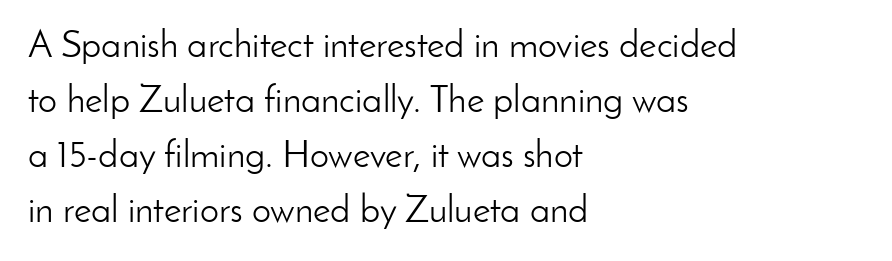
Q: Is the text bold? A: No.
Q: Is the text italic (slanted)? A: No, it is upright.
Q: Is the typeface a serif or a sans-serif typeface? A: Sans-serif.
Q: Is the text underlined? A: No.
Q: How is the paragraph aligned? A: Left-aligned.
Q: Is the spacing between letters normal or unusually wide? A: Normal.
Q: Is the spacing between lines tight, normal or loose? A: Normal.
Q: Width (condensed, normal, or wide)? A: Normal.
Q: Stroke contrast? A: Low.
Q: x-height? A: Small.
Q: Monospaced? A: No.
